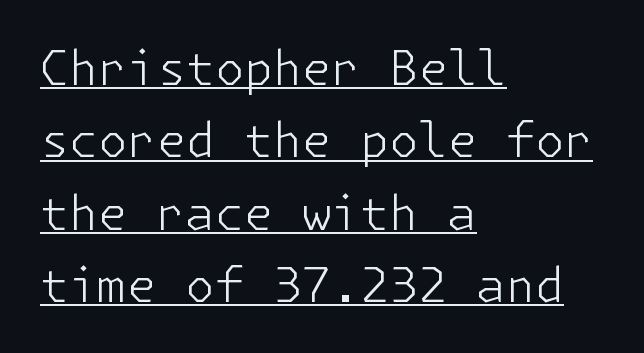
Examine the stroke ends and you'll find no serifs. A light-to-regular cut is what we see here. Summary of vertical rhythm: regular, with standard interline spacing. Students, observe the line beneath the letters — that is underlining.
